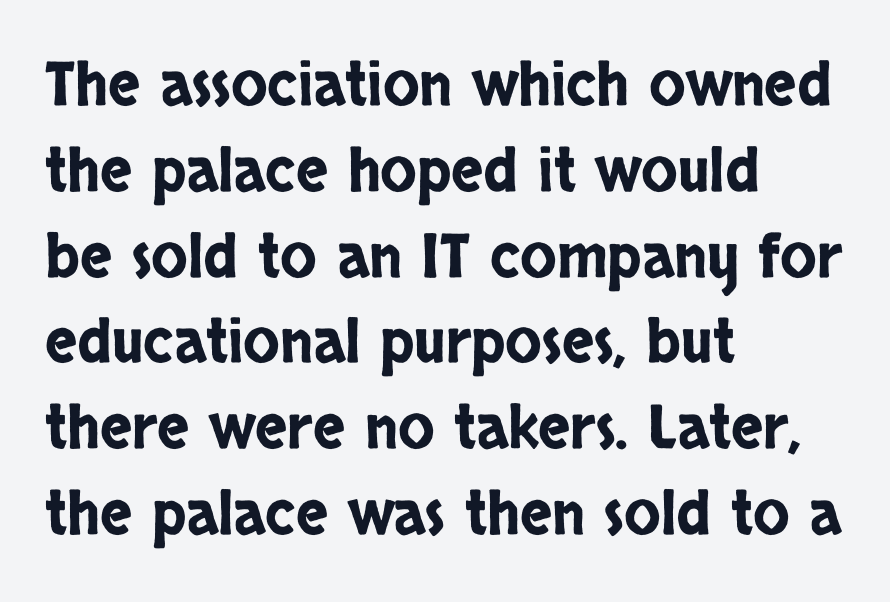
{"serif": "no", "italic": "no", "width": "condensed", "stroke_contrast": "low", "x_height": "large", "monospaced": "no", "underline": "no", "align": "left", "line_spacing": "normal", "line_spacing_ratio": 1.43, "letter_spacing": "normal", "letter_spacing_em": 0.0, "glyph_px": 60}
